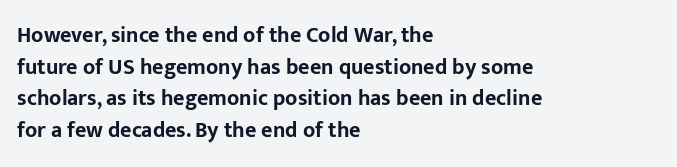
The image shows 22 px bold type, upright; set left-aligned, normal line spacing (1.44x), normal letter spacing, not underlined.
